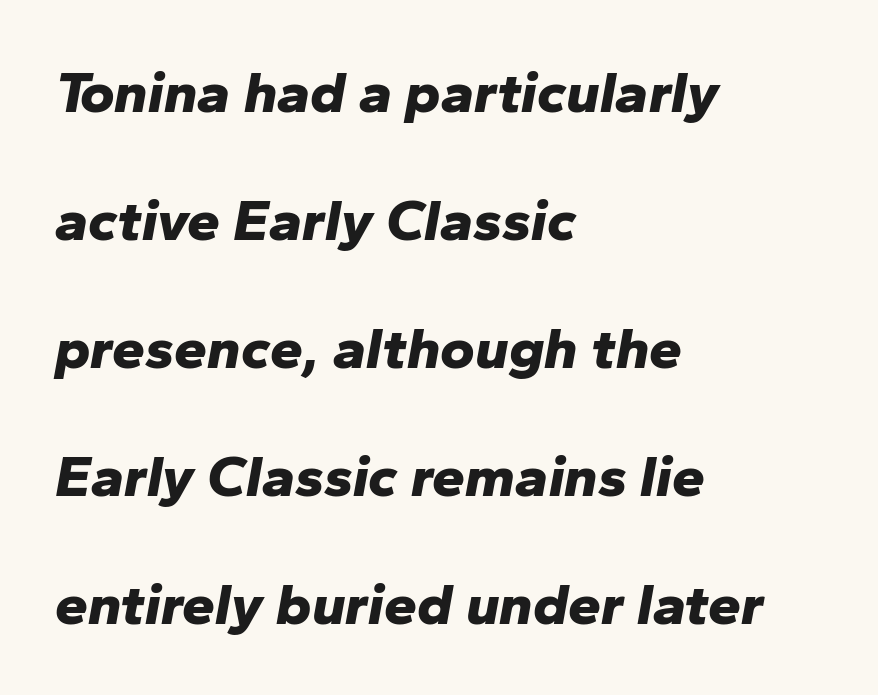
The image shows 59 px bold type, italic (leaning right); set left-aligned, loose line spacing (2.17x), normal letter spacing, not underlined; low stroke contrast and a medium x-height.
